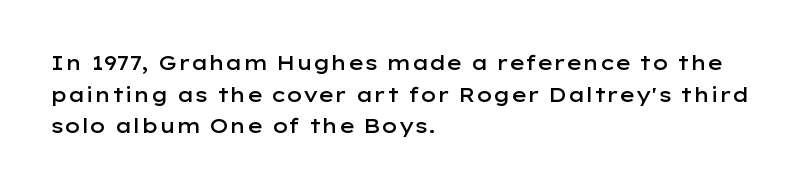
The image shows 20 px text type, upright; set left-aligned, normal line spacing (1.58x), normal letter spacing, not underlined.
